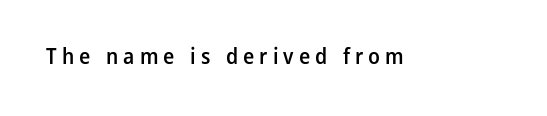
The image shows 23 px text type, upright; set unusually wide letter spacing (+0.22 em), not underlined.
